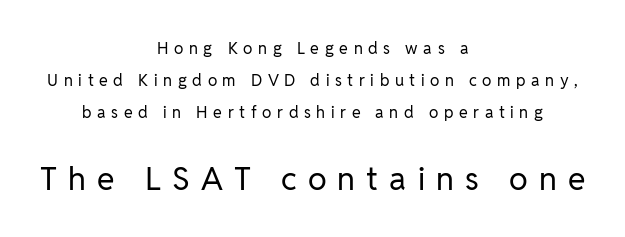
The image shows 32 px regular-weight sans-serif type, upright; set centered, loose line spacing (1.99x), unusually wide letter spacing (+0.35 em), not underlined; the second (bottom) block is 2.0x larger; low stroke contrast and a medium x-height.
